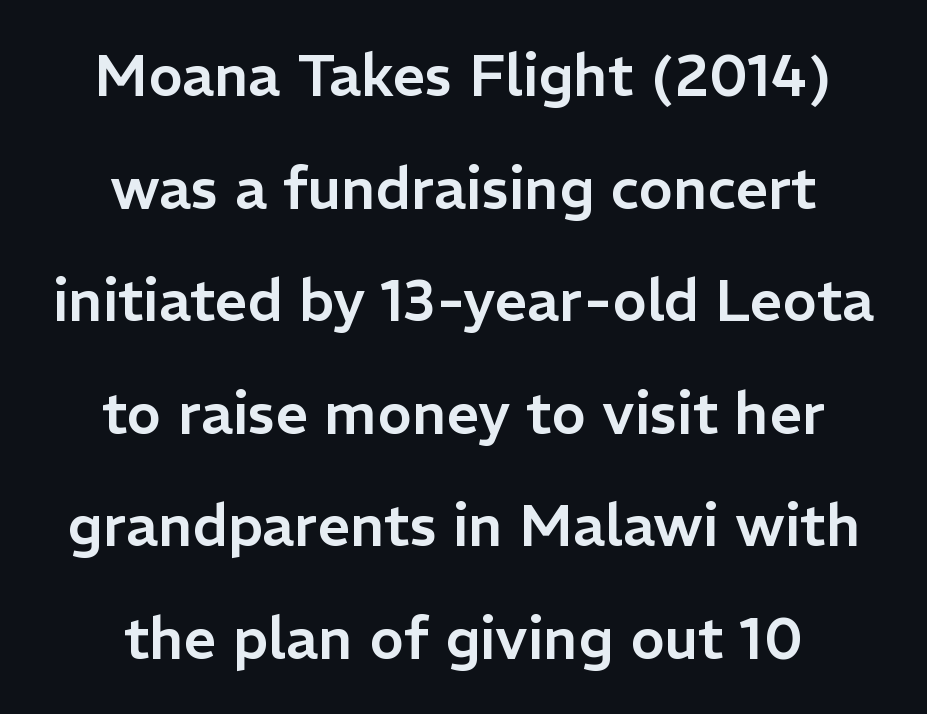
This is the regular roman posture of the typeface. No word sits above an underline. You could call the tracking neutral — neither tight nor loose. Serifs: no, the terminals of the letterforms are clean.
